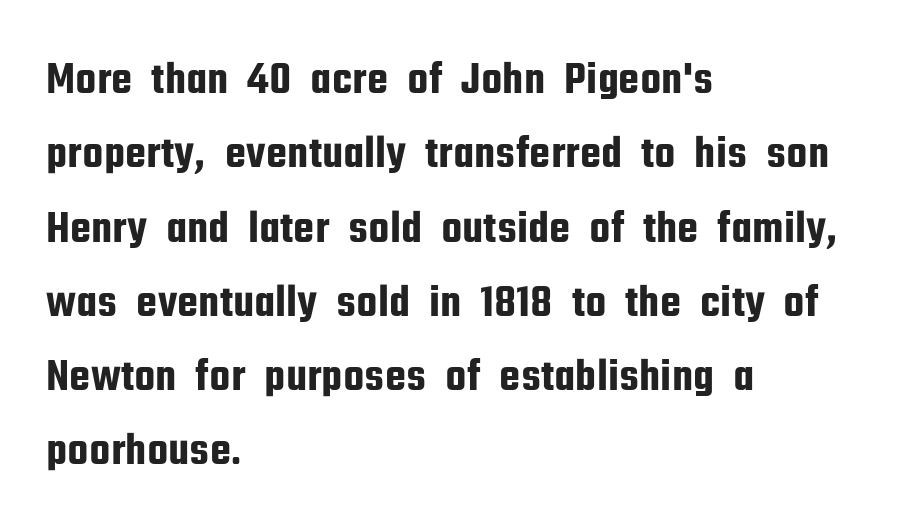
{"serif": "no", "italic": "no", "width": "condensed", "stroke_contrast": "low", "x_height": "medium", "monospaced": "no", "underline": "no", "align": "left", "line_spacing": "normal", "line_spacing_ratio": 1.58, "letter_spacing": "normal", "letter_spacing_em": 0.0, "glyph_px": 47}
